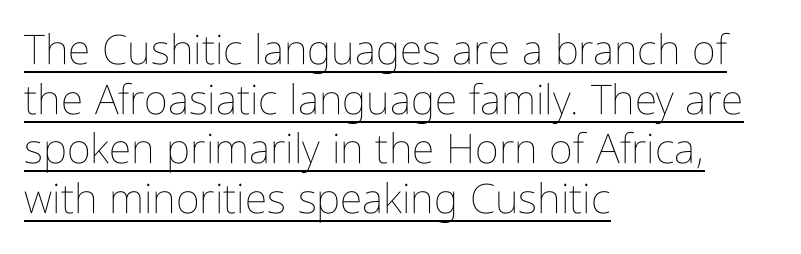
Between one letter and the next there's only the usual sliver of space. The type sits square on the baseline with zero lean. The letters advance in unequal steps, a hallmark of proportional type. The words here are underlined. Each stroke keeps to a modest, everyday thickness or less. Teacher's note: observe the even left margin — that is flush-left alignment.
